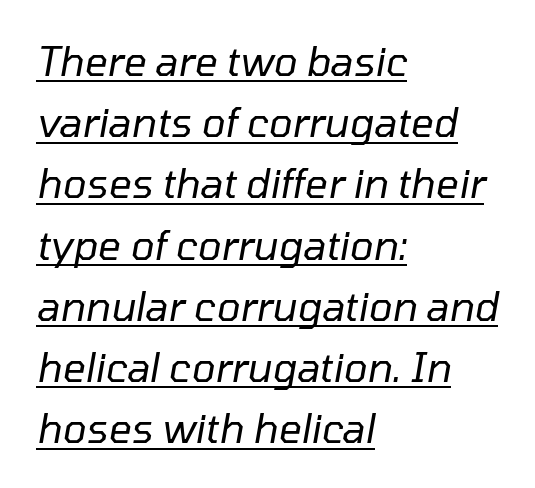
The block of text has a typical density, with ordinary space between rows. Italic: yes, the glyphs are oblique. Is the block centered? No — it sits flush against the left margin. Looks like regular typesetting: each glyph gets only the width it needs. The strokes are not fattened; the text isn't bold.
